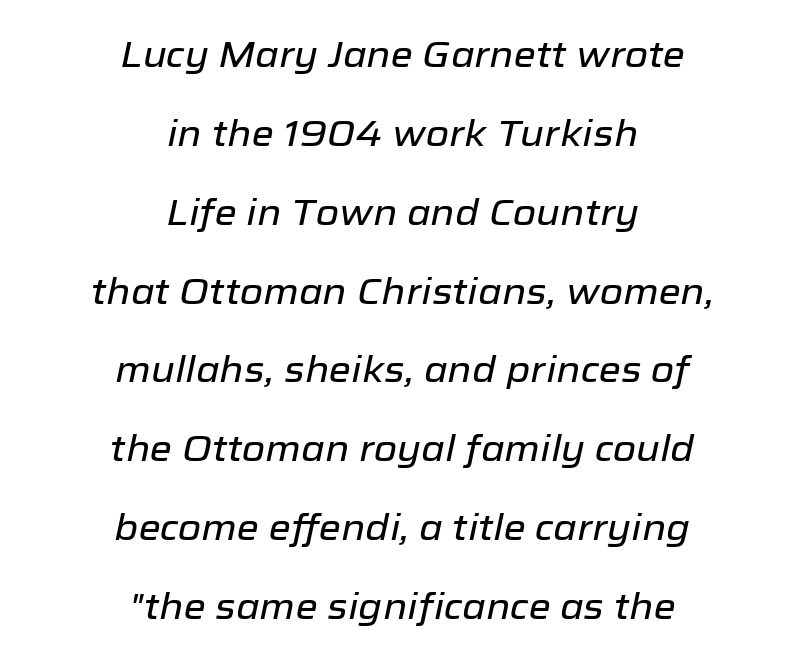
The type is set solid horizontally, with unmodified tracking. This is oblique type, the kind used for emphasis or titles. You could not count columns in this text — the font is proportionally spaced. Letters rest on an invisible, unmarked baseline. Leftover space on each line is divided equally before and after the words. Successive baselines arrive slowly, with a big drop between each.
